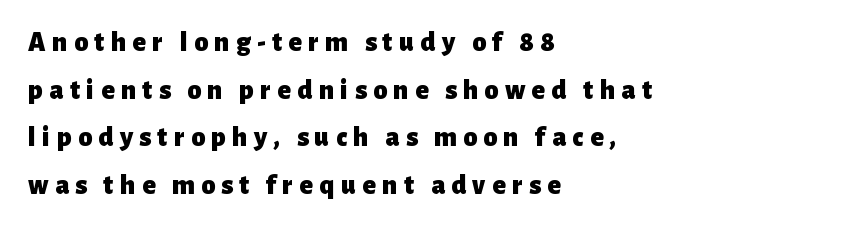
{"serif": "no", "italic": "no", "bold": "yes", "weight": "heavy", "width": "normal", "stroke_contrast": "low", "x_height": "medium", "monospaced": "no", "underline": "no", "align": "left", "line_spacing": "normal", "line_spacing_ratio": 1.7, "letter_spacing": "wide", "letter_spacing_em": 0.23, "glyph_px": 28}
